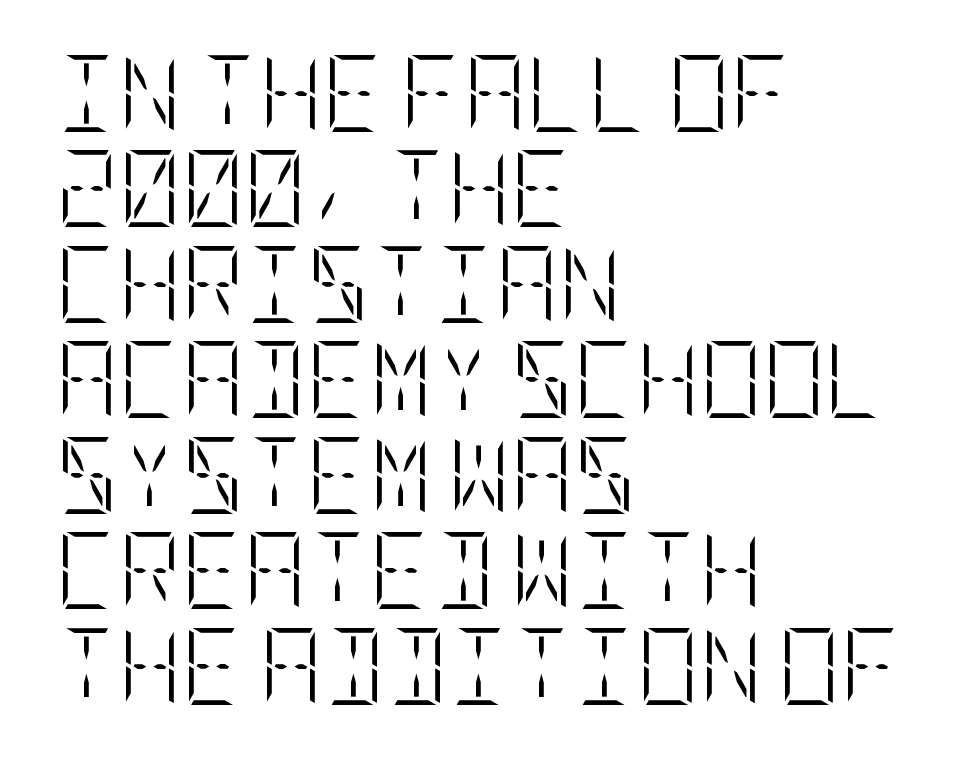
{"italic": "no", "bold": "no", "weight": "light", "width": "condensed", "stroke_contrast": "low", "x_height": "large", "underline": "no", "align": "left", "line_spacing_ratio": 1.24, "letter_spacing": "normal", "letter_spacing_em": 0.0, "glyph_px": 77}
